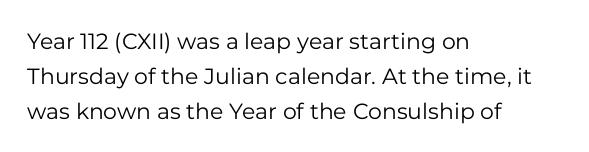
Q: Is the text bold? A: No.
Q: Is the text italic (slanted)? A: No, it is upright.
Q: Is the text underlined? A: No.
Q: How is the paragraph aligned? A: Left-aligned.
Q: Is the spacing between letters normal or unusually wide? A: Normal.
Q: Is the spacing between lines tight, normal or loose? A: Normal.
